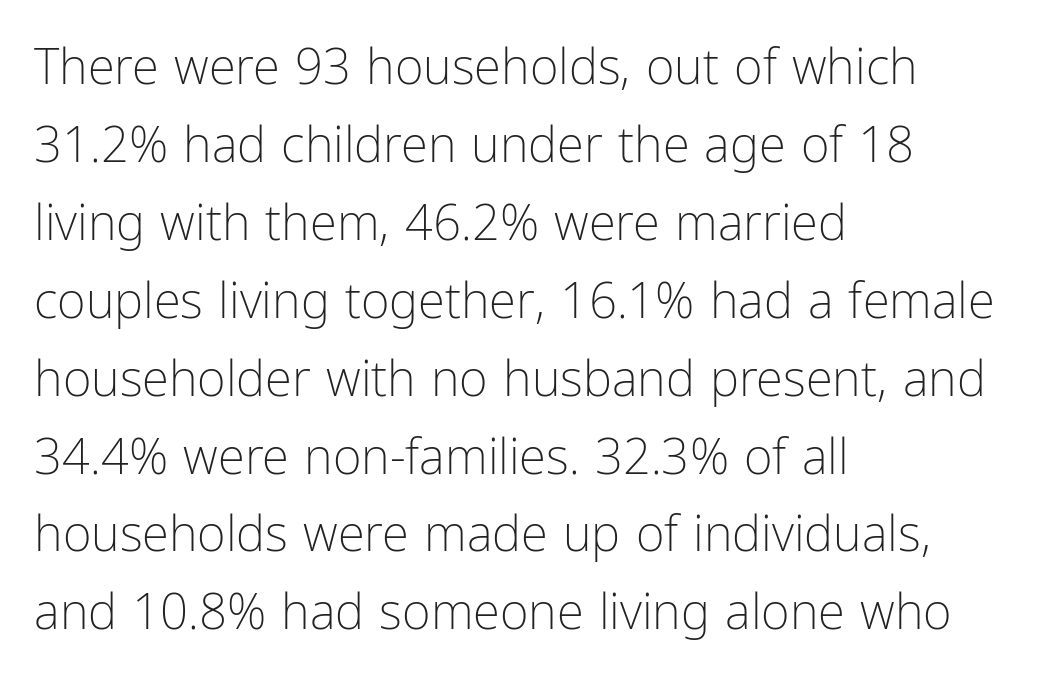
Glyph-to-glyph distance matches everyday printed text. If you drew a line through each stem, it would be perfectly vertical. Bold? No — there's no thickening of the strokes. The passage shown is not underscored anywhere. Nothing sits at the stroke ends, so this counts as sans-serif. The rows are spaced the way most documents space them.
